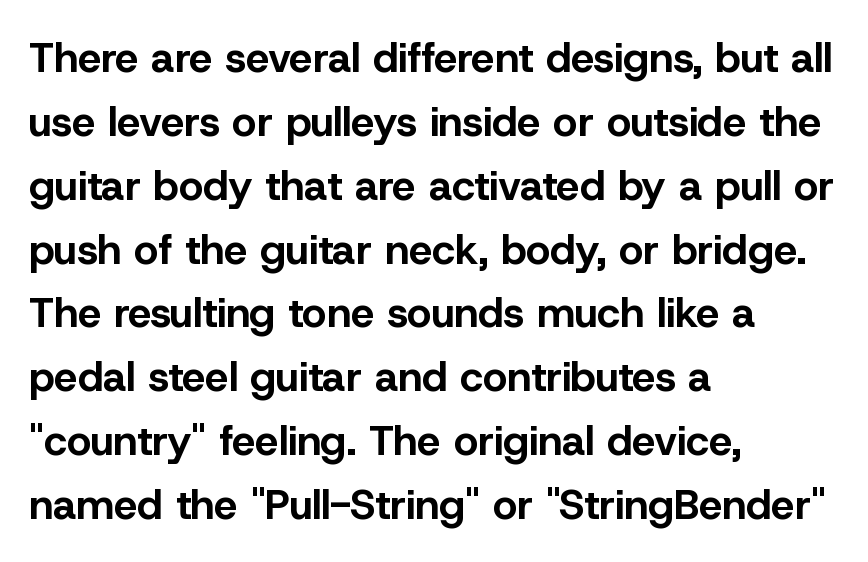
Q: Is the text bold? A: Yes.
Q: Is the text italic (slanted)? A: No, it is upright.
Q: Is the typeface a serif or a sans-serif typeface? A: Sans-serif.
Q: Is the text underlined? A: No.
Q: How is the paragraph aligned? A: Left-aligned.
Q: Is the spacing between letters normal or unusually wide? A: Normal.
Q: Is the spacing between lines tight, normal or loose? A: Normal.
Q: Width (condensed, normal, or wide)? A: Normal.
Q: Stroke contrast? A: Low.
Q: x-height? A: Medium.
Q: Monospaced? A: No.
